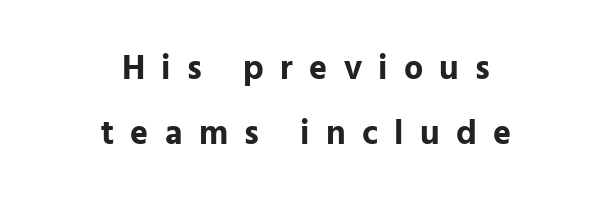
Q: Is the text bold? A: Yes.
Q: Is the text italic (slanted)? A: No, it is upright.
Q: Is the typeface a serif or a sans-serif typeface? A: Sans-serif.
Q: Is the text underlined? A: No.
Q: How is the paragraph aligned? A: Centered.
Q: Is the spacing between letters normal or unusually wide? A: Unusually wide.
Q: Is the spacing between lines tight, normal or loose? A: Loose.
Q: Width (condensed, normal, or wide)? A: Normal.
Q: Stroke contrast? A: Low.
Q: x-height? A: Medium.
Q: Monospaced? A: No.
